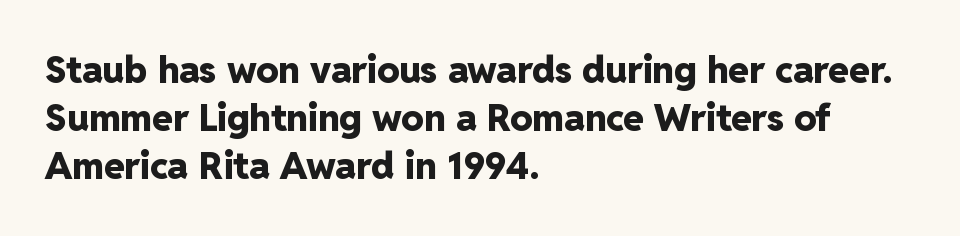
Q: Is the text bold? A: Yes.
Q: Is the text italic (slanted)? A: No, it is upright.
Q: Is the typeface a serif or a sans-serif typeface? A: Sans-serif.
Q: Is the text underlined? A: No.
Q: How is the paragraph aligned? A: Left-aligned.
Q: Is the spacing between letters normal or unusually wide? A: Normal.
Q: Is the spacing between lines tight, normal or loose? A: Normal.
Q: Width (condensed, normal, or wide)? A: Normal.
Q: Stroke contrast? A: Low.
Q: x-height? A: Medium.
Q: Monospaced? A: No.
